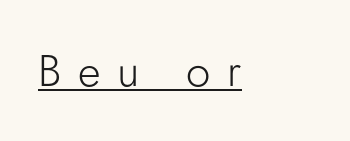
{"serif": "no", "italic": "no", "bold": "no", "weight": "light", "width": "normal", "stroke_contrast": "low", "x_height": "small", "monospaced": "no", "underline": "yes", "align": "left", "letter_spacing": "wide", "letter_spacing_em": 0.38, "glyph_px": 44}
